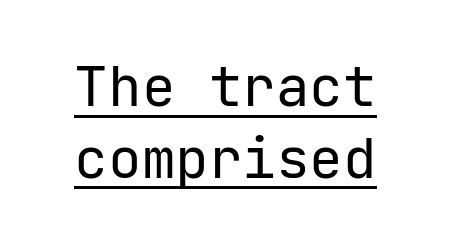
Does the lettering tilt? It doesn't — this is upright. The specimen includes a rule beneath the text block's lines. The passage shown is typeset with a sans-serif family. Weight: in the light-to-regular range.
